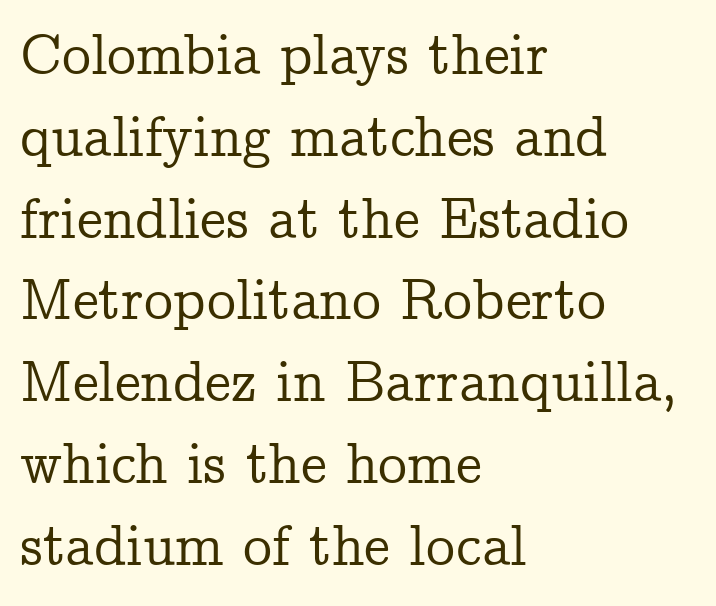
The image shows 58 px serif type, upright; set left-aligned, normal line spacing (1.41x), normal letter spacing, not underlined; low stroke contrast and a medium x-height.
